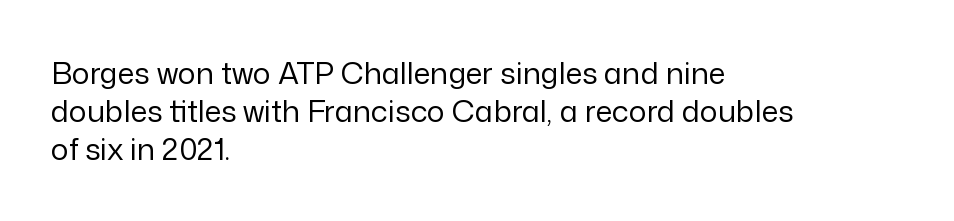
The image shows 30 px regular-weight sans-serif type, upright; set left-aligned, normal line spacing (1.26x), normal letter spacing, not underlined; low stroke contrast and a medium x-height.
